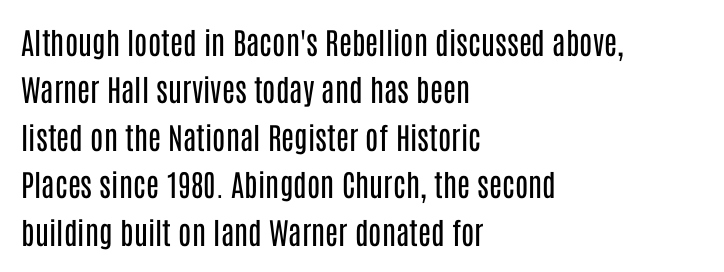
{"serif": "no", "italic": "no", "bold": "no", "weight": "regular", "width": "condensed", "stroke_contrast": "low", "x_height": "large", "monospaced": "no", "underline": "no", "align": "left", "line_spacing": "normal", "line_spacing_ratio": 1.58, "letter_spacing": "normal", "letter_spacing_em": 0.0, "glyph_px": 30}
